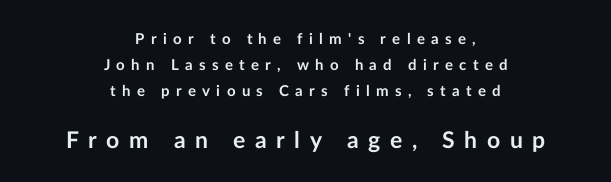
Q: Is the text bold? A: Yes.
Q: Is the text italic (slanted)? A: No, it is upright.
Q: Is the text underlined? A: No.
Q: How is the paragraph aligned? A: Centered.
Q: Is the spacing between letters normal or unusually wide? A: Unusually wide.
Q: Which block of text is set in a larger size, the first (top) or the second (bottom)? A: The second (bottom) one.
